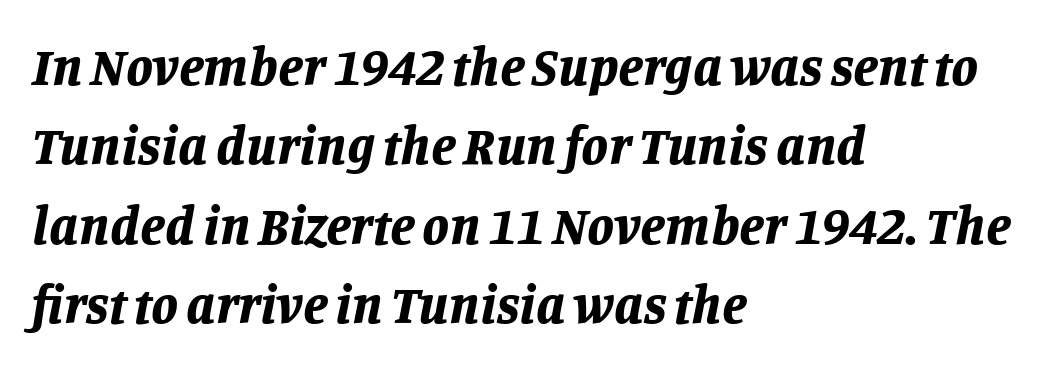
Q: Is the text bold? A: Yes.
Q: Is the text italic (slanted)? A: Yes, it leans right by about 11 degrees.
Q: Is the text underlined? A: No.
Q: How is the paragraph aligned? A: Left-aligned.
Q: Is the spacing between letters normal or unusually wide? A: Normal.
Q: Is the spacing between lines tight, normal or loose? A: Normal.
Q: Width (condensed, normal, or wide)? A: Normal.
Q: Stroke contrast? A: Low.
Q: x-height? A: Large.
Q: Monospaced? A: No.
